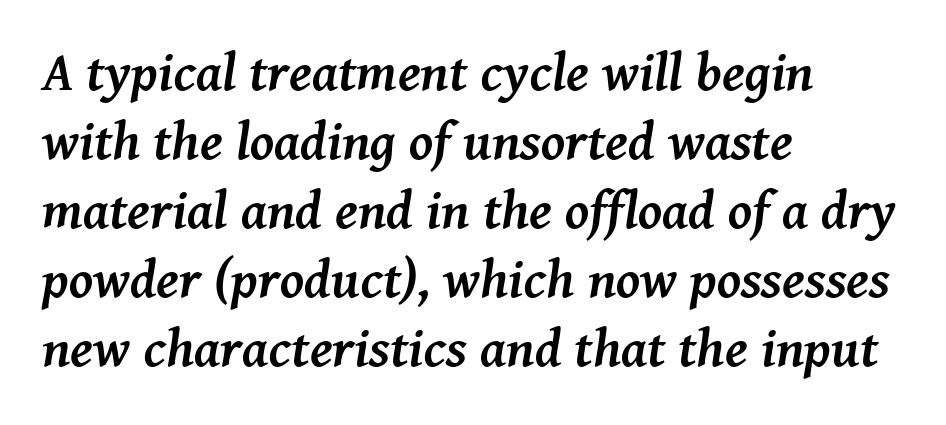
{"serif": "yes", "italic": "yes", "lean": "right", "slant_degrees": 8, "bold": "yes", "weight": "semibold", "width": "normal", "stroke_contrast": "medium", "x_height": "medium", "monospaced": "no", "underline": "no", "align": "left", "line_spacing": "normal", "line_spacing_ratio": 1.28, "letter_spacing": "normal", "letter_spacing_em": 0.0, "glyph_px": 54}
